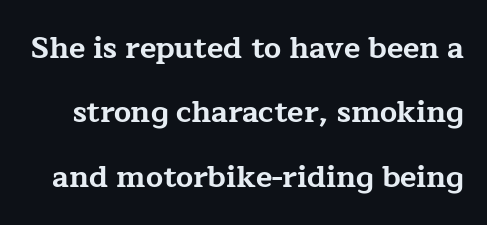
{"serif": "yes", "italic": "no", "bold": "yes", "weight": "bold", "width": "wide", "stroke_contrast": "low", "x_height": "medium", "monospaced": "no", "underline": "no", "line_spacing": "loose", "line_spacing_ratio": 2.15, "letter_spacing": "normal", "letter_spacing_em": 0.0, "glyph_px": 30}
